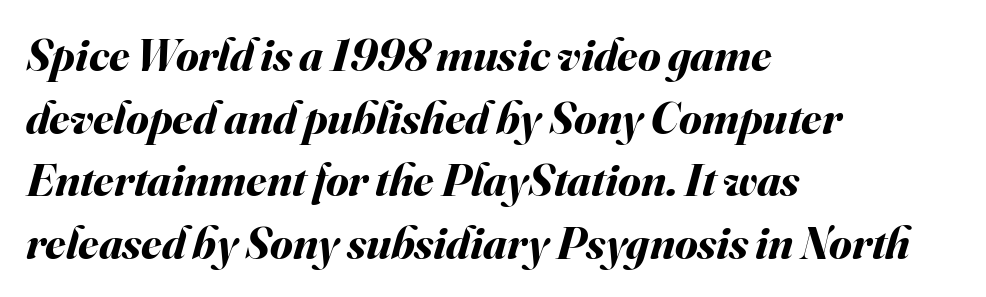
The image shows 46 px bold type, italic (leaning right); set left-aligned, normal line spacing (1.36x), normal letter spacing, not underlined; medium stroke contrast and a small x-height.
